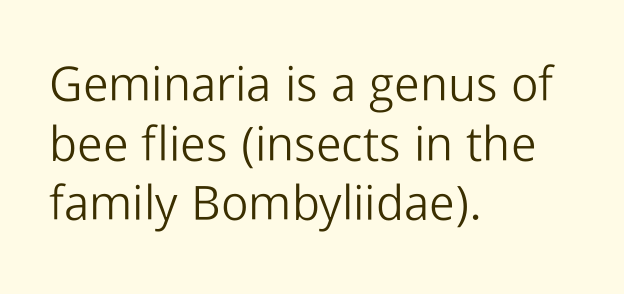
Q: Is the text bold? A: No.
Q: Is the text italic (slanted)? A: No, it is upright.
Q: Is the typeface a serif or a sans-serif typeface? A: Sans-serif.
Q: Is the text underlined? A: No.
Q: How is the paragraph aligned? A: Left-aligned.
Q: Is the spacing between letters normal or unusually wide? A: Normal.
Q: Width (condensed, normal, or wide)? A: Normal.
Q: Stroke contrast? A: Low.
Q: x-height? A: Medium.
Q: Monospaced? A: No.
